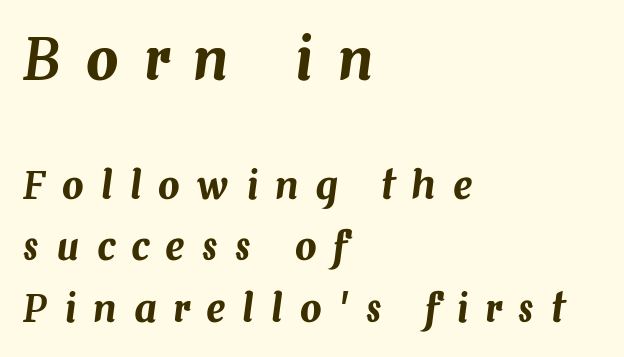
The image shows 57 px text type, italic (leaning right); set left-aligned, normal line spacing (1.62x), unusually wide letter spacing (+0.45 em), not underlined; the first (top) block is 1.5x larger; medium stroke contrast and a medium x-height.
